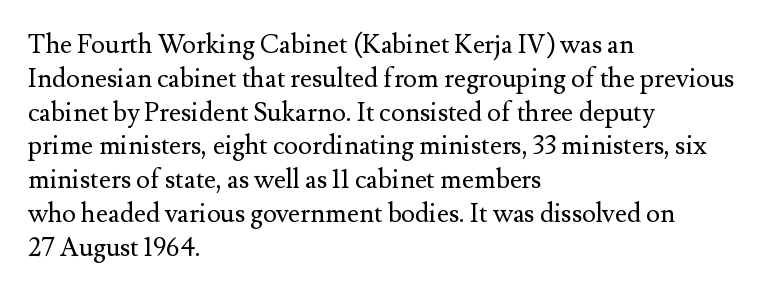
Descenders are the only things crossing below the line. Vertical strokes here are truly vertical. Compared with typical paragraphs, the rows here are spaced about the same. The setting favours the left margin, as ordinary paragraphs usually do.
